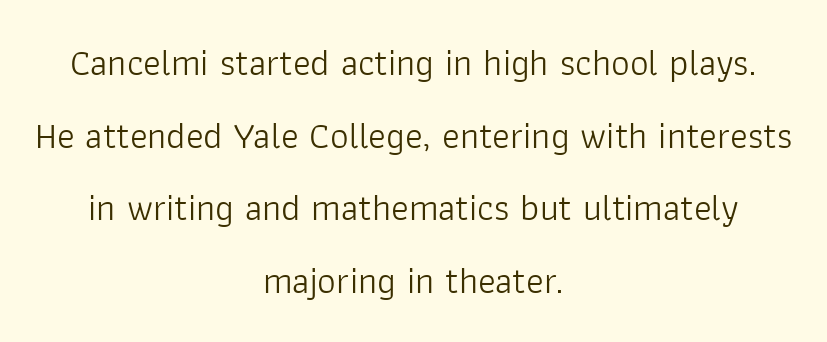
The image shows 37 px light sans-serif type, upright; set centered, loose line spacing (1.96x), normal letter spacing, not underlined; low stroke contrast and a medium x-height.
